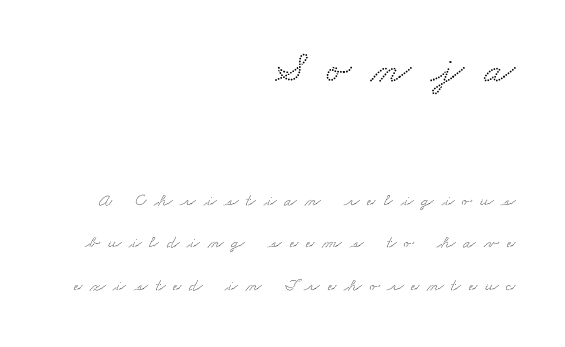
Here the designer chose a conventional face with non-uniform glyph widths. Clear beneath every line of the passage. Visually, the top section dominates because its glyphs are scaled up. Reading down the column, the eye jumps a long way to each next line.
